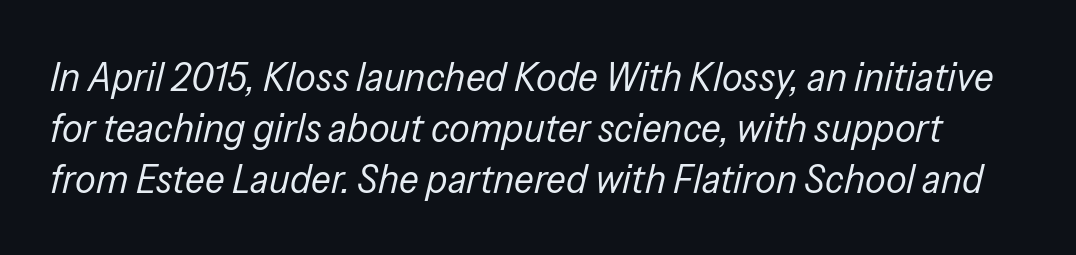
An italicized treatment has been applied to the whole sample. You could not count columns in this text — the font is proportionally spaced. Quick note: underline off. Heft: none added — not bold. There is no visible air inserted between adjacent glyphs.
